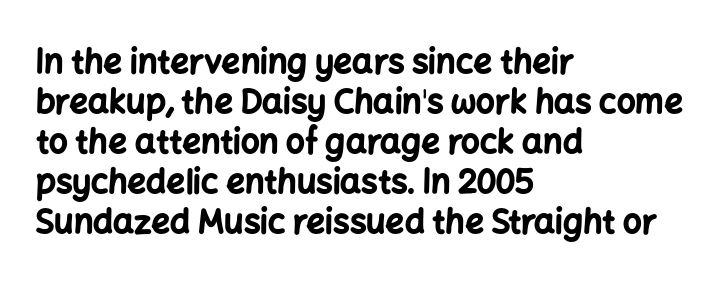
Is the type bold? Yes — the strokes are clearly thick and heavy. Each line starts at the same left margin while the right side varies. This rendering leaves character spacing at its baseline value. Rule under the text: the space is simply empty.
